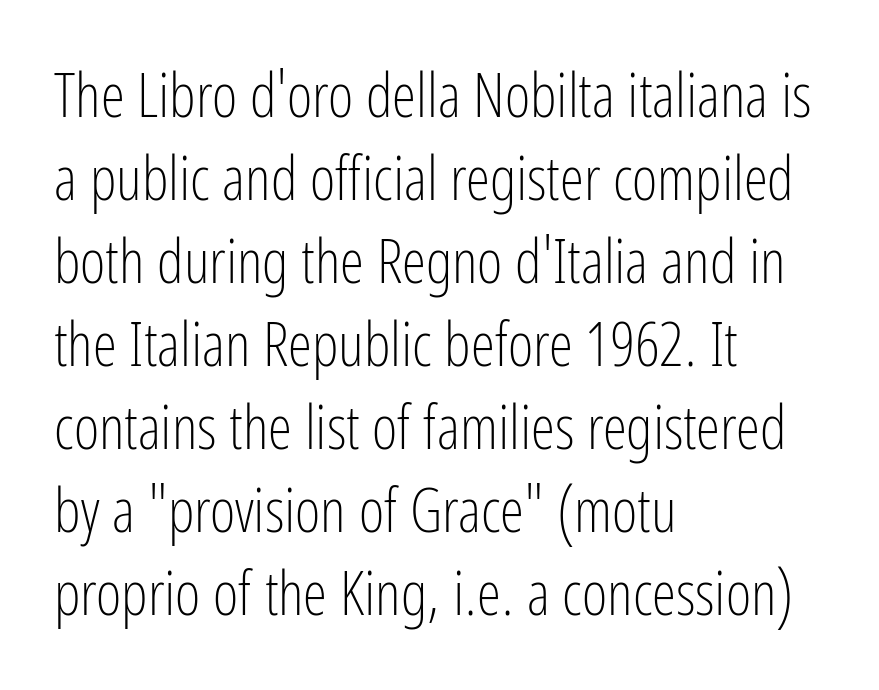
{"serif": "no", "italic": "no", "bold": "no", "weight": "light", "width": "condensed", "stroke_contrast": "low", "x_height": "medium", "monospaced": "no", "underline": "no", "align": "left", "line_spacing": "normal", "line_spacing_ratio": 1.36, "letter_spacing": "normal", "letter_spacing_em": 0.0, "glyph_px": 61}
